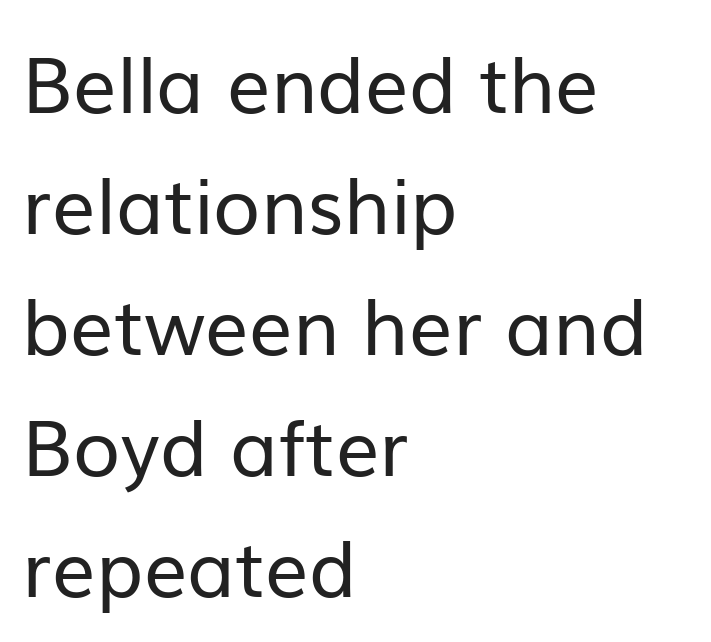
The typeface chosen for these lines omits serifs. Inter-character spacing is left at the font's built-in metrics. Check under the words: just untouched page. The typography opts for an upright posture over an oblique one. The rendering anchors every line to the left-hand side.
